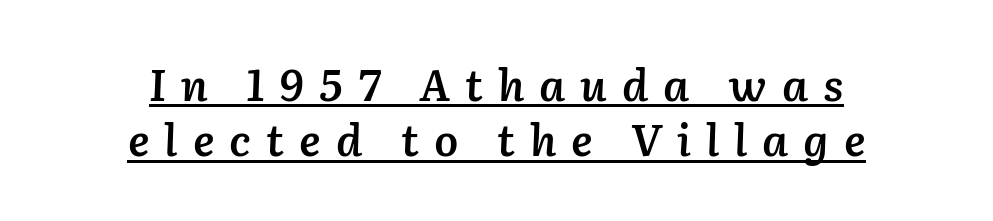
You can tell it's italic because the verticals aren't actually vertical. Spacing between characters has been opened up far beyond the box default. The compositor balanced each line on the midline. You can see a thin bar hugging the bottom of the glyphs. Whoever set this chose a conventional vertical rhythm. These lines are rendered in a variable-pitch font.
